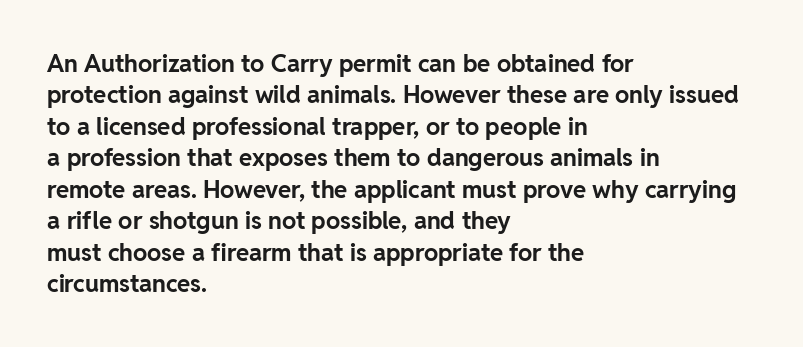
{"italic": "no", "bold": "yes", "underline": "no", "align": "left", "line_spacing": "normal", "line_spacing_ratio": 1.31, "letter_spacing": "normal", "letter_spacing_em": 0.0, "glyph_px": 24}
